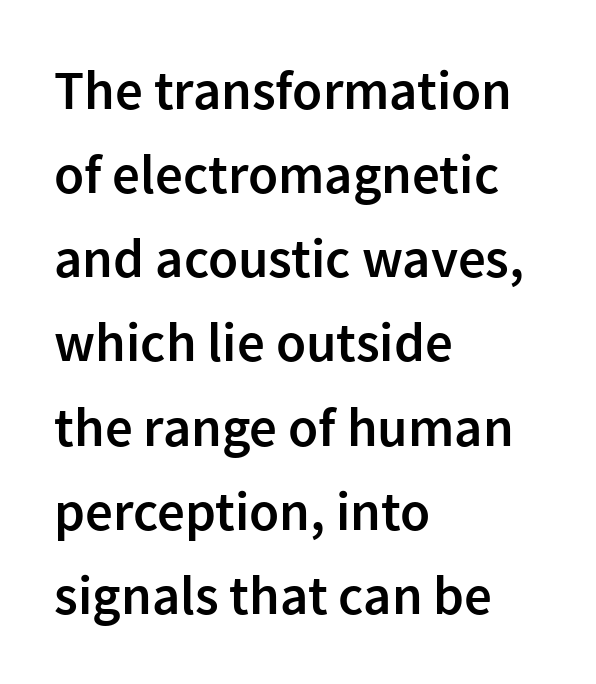
Students, this is semibold: more ink than regular, less than bold. Is there much room between lines? A standard amount, neither cramped nor airy. A typesetter would mark this as roman, not italic. Is this a sans? Yes — the strokes have no serifs. The tracking reads as untouched default to a designer's eye.
